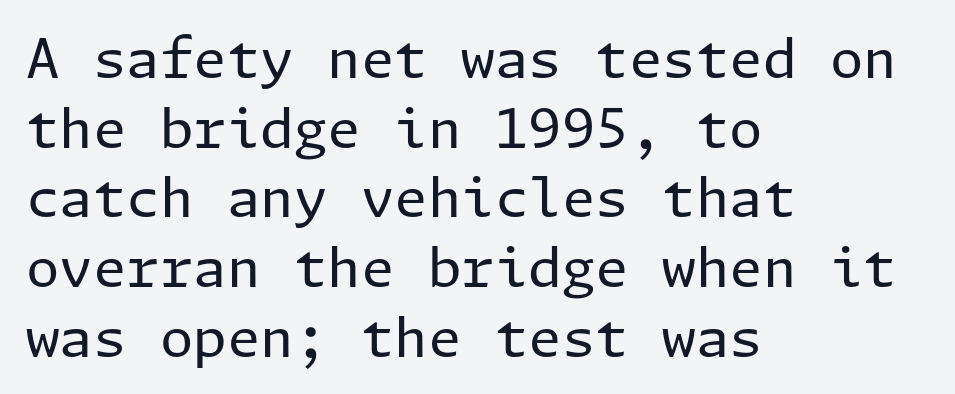
Q: Is the text bold? A: No.
Q: Is the text italic (slanted)? A: No, it is upright.
Q: Is the typeface a serif or a sans-serif typeface? A: Sans-serif.
Q: Is the text underlined? A: No.
Q: How is the paragraph aligned? A: Left-aligned.
Q: Is the spacing between letters normal or unusually wide? A: Normal.
Q: Is the spacing between lines tight, normal or loose? A: Normal.
Q: Width (condensed, normal, or wide)? A: Normal.
Q: Stroke contrast? A: Low.
Q: x-height? A: Medium.
